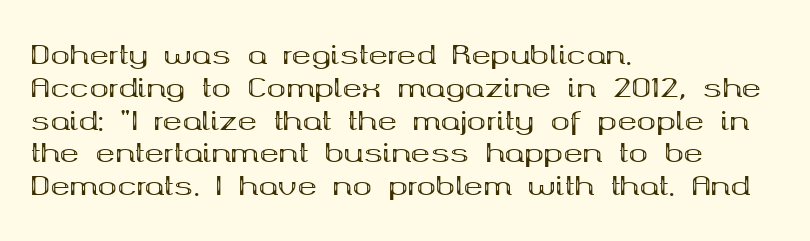
Q: Is the text bold? A: Yes.
Q: Is the text italic (slanted)? A: No, it is upright.
Q: Is the text underlined? A: No.
Q: How is the paragraph aligned? A: Left-aligned.
Q: Is the spacing between letters normal or unusually wide? A: Normal.
Q: Is the spacing between lines tight, normal or loose? A: Normal.
